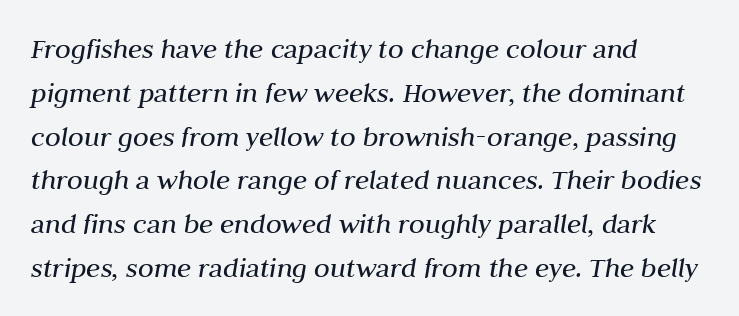
Q: Is the text bold? A: No.
Q: Is the text italic (slanted)? A: Yes, it leans right by about 10 degrees.
Q: Is the text underlined? A: No.
Q: How is the paragraph aligned? A: Left-aligned.
Q: Is the spacing between letters normal or unusually wide? A: Normal.
Q: Is the spacing between lines tight, normal or loose? A: Normal.
Q: Width (condensed, normal, or wide)? A: Normal.
Q: Stroke contrast? A: Medium.
Q: x-height? A: Medium.
Q: Monospaced? A: No.
